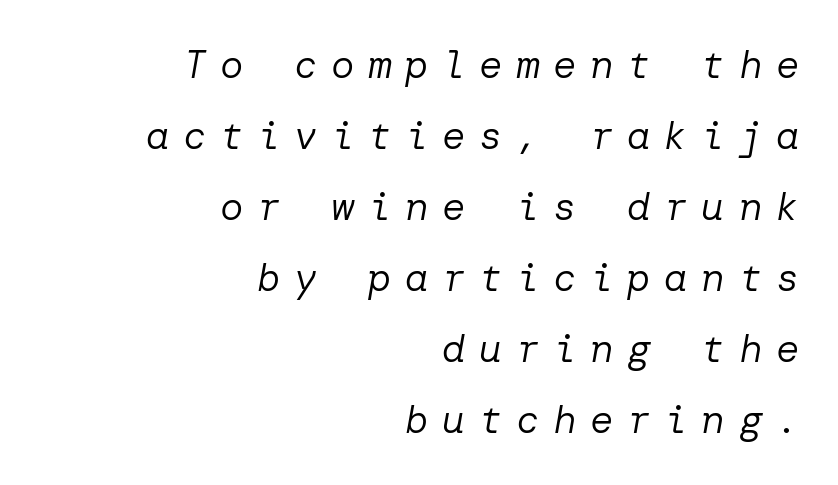
The image shows 39 px regular-weight type, italic (leaning right); set right-aligned, line spacing 1.82x, unusually wide letter spacing (+0.35 em), not underlined; low stroke contrast and a medium x-height.
